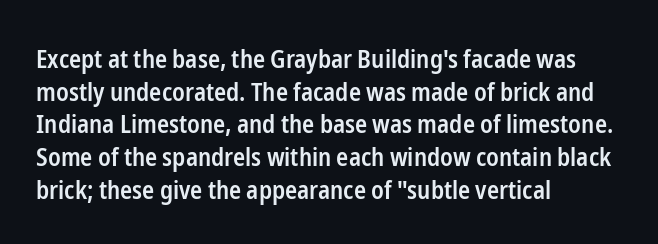
{"italic": "no", "bold": "semi", "underline": "no", "align": "left", "line_spacing": "normal", "line_spacing_ratio": 1.31, "letter_spacing": "normal", "letter_spacing_em": 0.0, "glyph_px": 25}
